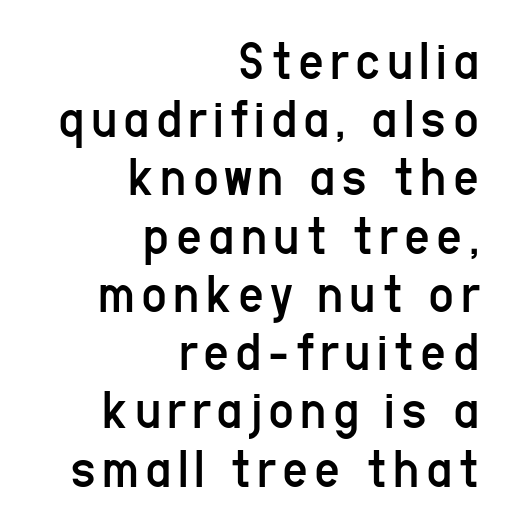
Cramped leading. This sample uses a sans-serif face. Every character sits straight up, as roman type does. Proportional: the letters do not fall into vertical columns. A bare baseline throughout the passage.
